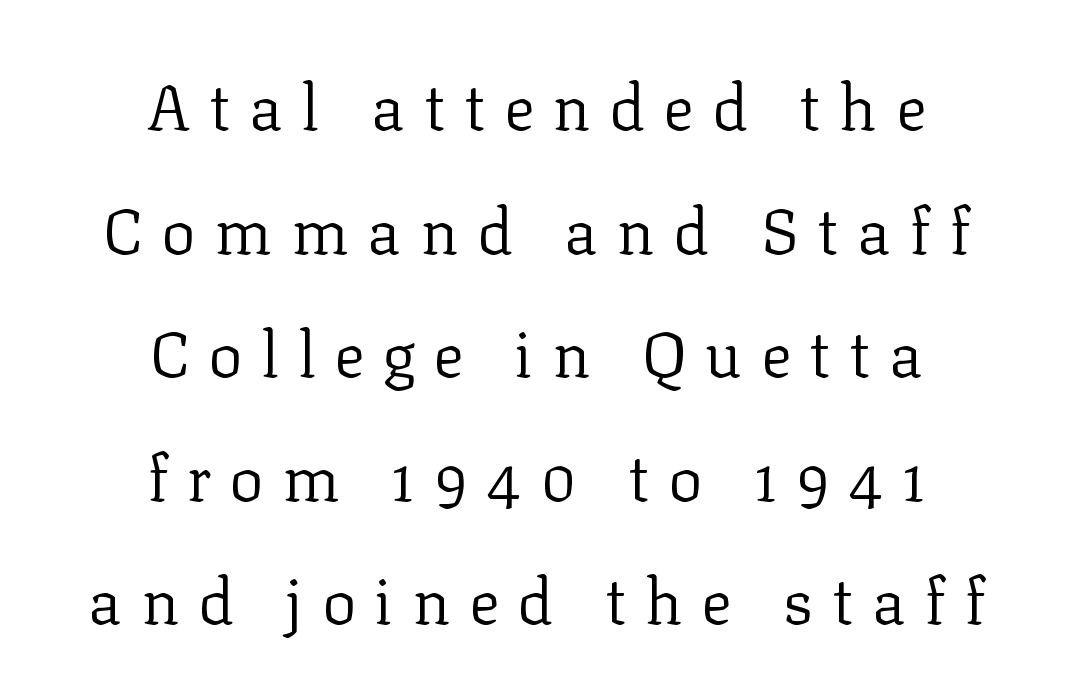
Q: Is the text bold? A: No.
Q: Is the text italic (slanted)? A: No, it is upright.
Q: Is the typeface a serif or a sans-serif typeface? A: Serif.
Q: Is the text underlined? A: No.
Q: How is the paragraph aligned? A: Centered.
Q: Is the spacing between letters normal or unusually wide? A: Unusually wide.
Q: Is the spacing between lines tight, normal or loose? A: Loose.
Q: Width (condensed, normal, or wide)? A: Normal.
Q: Stroke contrast? A: Low.
Q: x-height? A: Medium.
Q: Monospaced? A: No.
